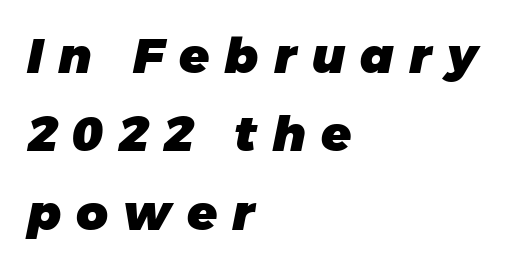
{"serif": "no", "bold": "yes", "weight": "heavy", "width": "normal", "stroke_contrast": "low", "x_height": "large", "monospaced": "no", "underline": "no", "align": "left", "line_spacing": "normal", "line_spacing_ratio": 1.6, "letter_spacing": "wide", "letter_spacing_em": 0.31, "glyph_px": 49}
